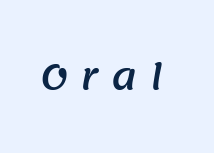
Lines of text with bare space underneath. This rendering employs a face without finishing strokes, i.e., a sans-serif. Tracking here is generous; glyphs stand well apart from one another. The passage shown is typed in a proportional face where columns would drift.
